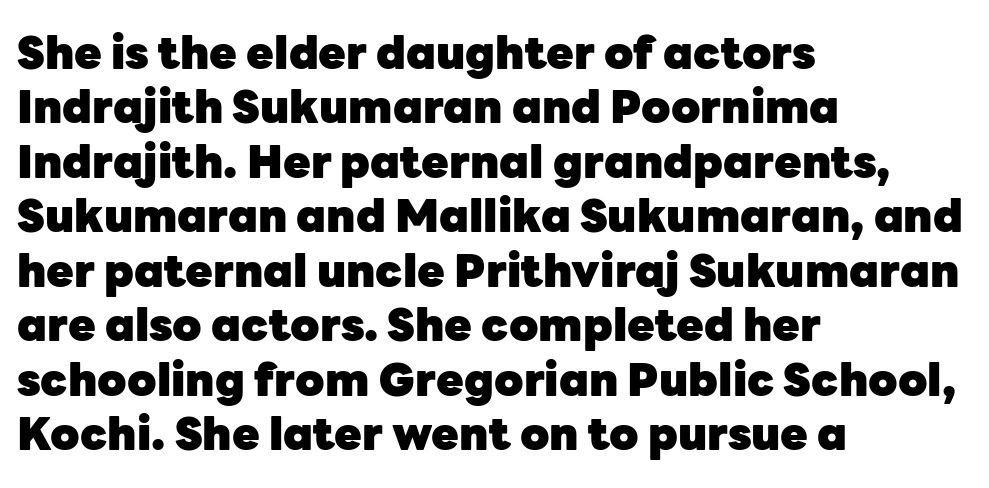
{"serif": "no", "italic": "no", "bold": "yes", "weight": "heavy", "width": "normal", "stroke_contrast": "low", "x_height": "medium", "monospaced": "no", "underline": "no", "align": "left", "line_spacing_ratio": 1.21, "letter_spacing": "normal", "letter_spacing_em": 0.0, "glyph_px": 45}
